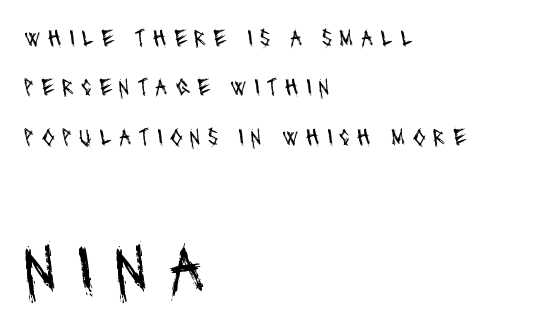
Q: Is the text bold? A: No.
Q: Is the typeface a serif or a sans-serif typeface? A: Sans-serif.
Q: Is the text underlined? A: No.
Q: How is the paragraph aligned? A: Left-aligned.
Q: Is the spacing between letters normal or unusually wide? A: Unusually wide.
Q: Is the spacing between lines tight, normal or loose? A: Loose.
Q: Which block of text is set in a larger size, the first (top) or the second (bottom)? A: The second (bottom) one.
Q: Width (condensed, normal, or wide)? A: Condensed.
Q: Stroke contrast? A: Medium.
Q: x-height? A: Large.
Q: Monospaced? A: No.
